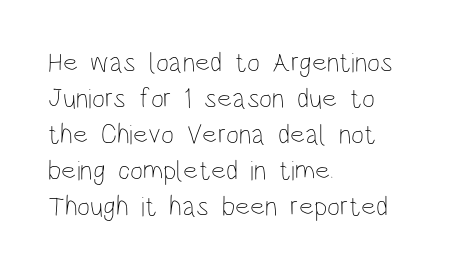
The tracking reads as untouched default to a designer's eye. Does the leading feel generous? No, just average. Ordinary non-slanted type is in use. Descenders hang freely into open space. The rendering uses natural spacing where letterforms have individual widths. This is not heavy type; no bold has been used.
